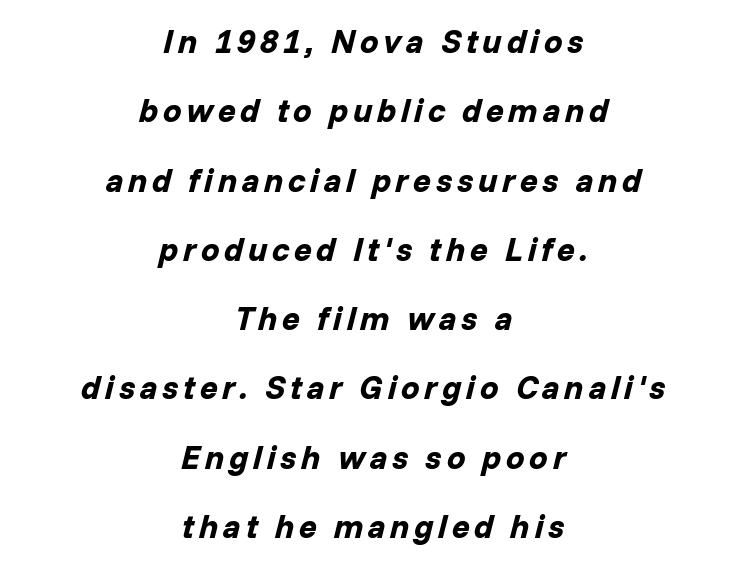
The rendering positions every line midway between the sides. The face used here is proportionally spaced, like ordinary book or web type. It's the slanting kind of type. Plenty of ink on the page — the face is bold. Reading down the column, the eye jumps a long way to each next line.
